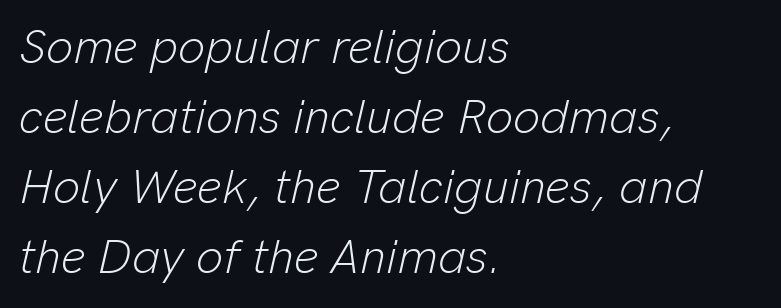
The image shows 48 px light type, italic (leaning right); set left-aligned, normal line spacing (1.46x), normal letter spacing, not underlined; low stroke contrast and a medium x-height.
